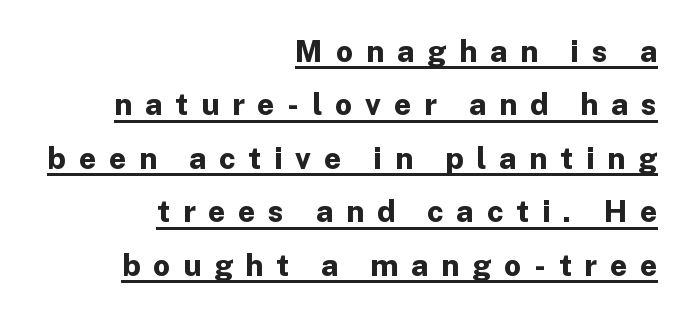
Q: Is the text bold? A: Yes.
Q: Is the text italic (slanted)? A: No, it is upright.
Q: Is the typeface a serif or a sans-serif typeface? A: Sans-serif.
Q: Is the text underlined? A: Yes.
Q: How is the paragraph aligned? A: Right-aligned.
Q: Is the spacing between letters normal or unusually wide? A: Unusually wide.
Q: Width (condensed, normal, or wide)? A: Normal.
Q: Stroke contrast? A: Low.
Q: x-height? A: Medium.
Q: Monospaced? A: No.
